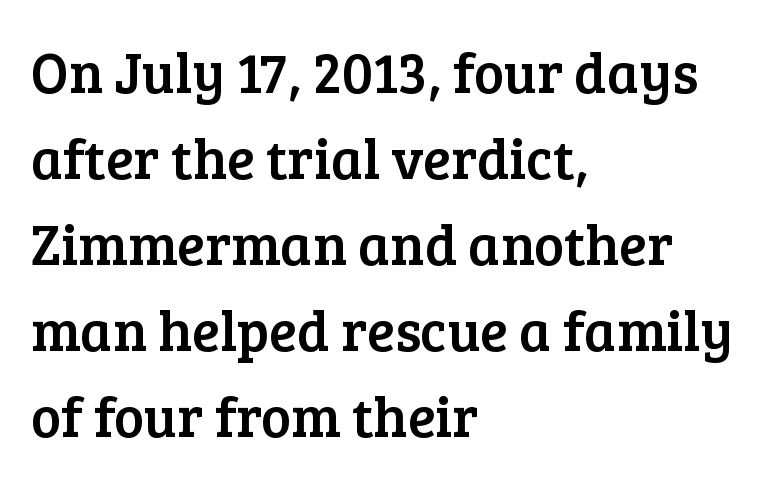
The image shows 57 px serif type, upright; set left-aligned, normal line spacing (1.51x), normal letter spacing, not underlined; low stroke contrast and a medium x-height.
